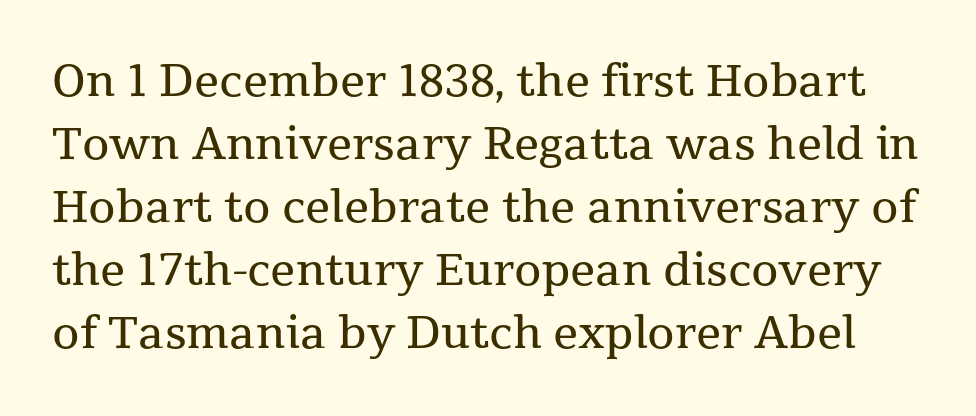
{"serif": "yes", "italic": "no", "bold": "no", "weight": "regular", "width": "normal", "stroke_contrast": "medium", "x_height": "medium", "monospaced": "no", "underline": "no", "line_spacing": "normal", "line_spacing_ratio": 1.43, "letter_spacing": "normal", "letter_spacing_em": 0.0, "glyph_px": 44}
